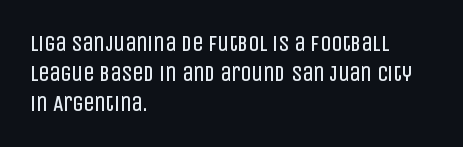
The image shows 22 px text type, upright; set left-aligned, normal line spacing (1.36x), normal letter spacing, not underlined.
